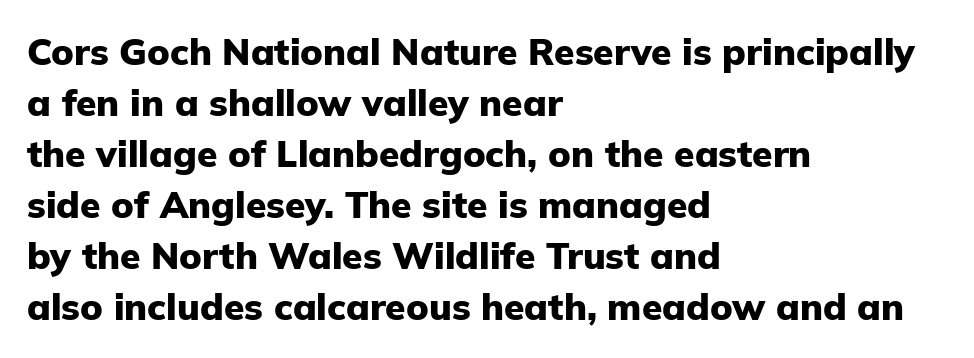
{"serif": "no", "italic": "no", "bold": "yes", "weight": "heavy", "width": "normal", "stroke_contrast": "low", "x_height": "medium", "monospaced": "no", "underline": "no", "align": "left", "line_spacing": "normal", "line_spacing_ratio": 1.38, "letter_spacing": "normal", "letter_spacing_em": 0.0, "glyph_px": 37}
